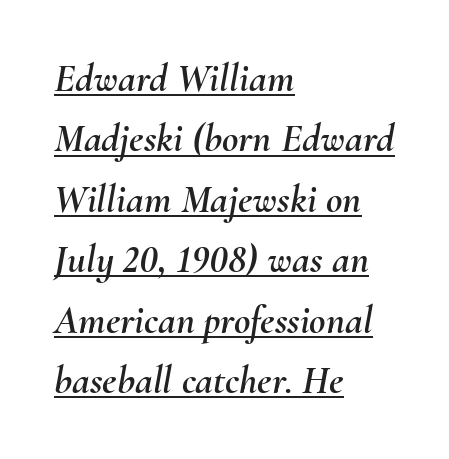
The lines in this sample share a left origin and differ only in where they stop. The line-height multiplier appears to be the usual default. This sample uses an oblique cut, with every glyph tilted off the vertical. A baseline rule has been typeset under these characters. Short note: letters normally spaced. A typesetter would call this proportional, since set widths differ per character.
